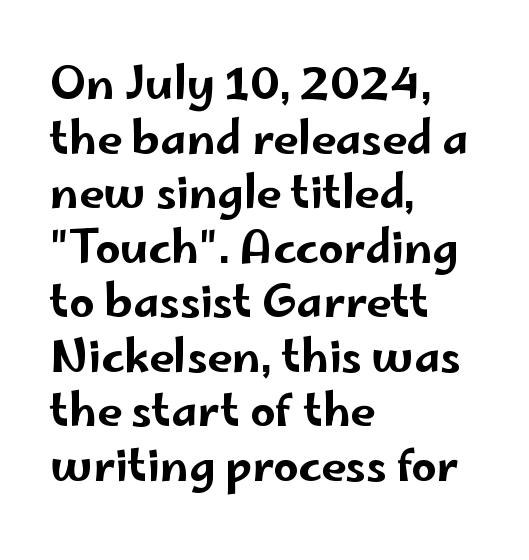
Q: Is the text italic (slanted)? A: No, it is upright.
Q: Is the typeface a serif or a sans-serif typeface? A: Sans-serif.
Q: Is the text underlined? A: No.
Q: How is the paragraph aligned? A: Left-aligned.
Q: Is the spacing between letters normal or unusually wide? A: Normal.
Q: Width (condensed, normal, or wide)? A: Wide.
Q: Stroke contrast? A: Low.
Q: x-height? A: Small.
Q: Monospaced? A: No.
